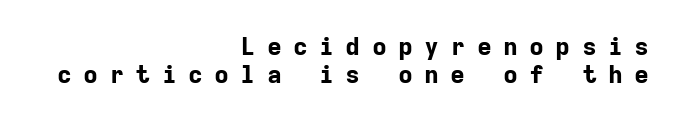
The line texture is sparse and dotted thanks to wide tracking. The font's upright variant was chosen for this text. This block would grow much taller if given ordinary leading; it's compressed now. Type without underlining.
